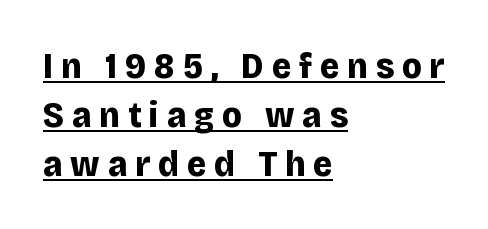
Summary of vertical rhythm: regular, with standard interline spacing. Character widths vary here, with narrow letters taking less room than wide ones. The type sits square on the baseline with zero lean. No feet cap the strokes, marking this as sans-serif type. This is heavy type, rendered in bold.
